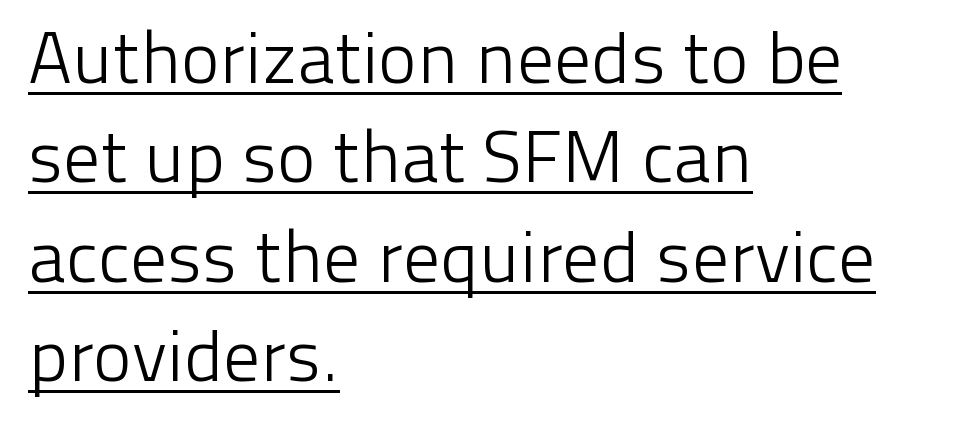
The image shows 73 px light sans-serif type, upright; set left-aligned, normal line spacing (1.36x), normal letter spacing, underlined; low stroke contrast and a medium x-height.
